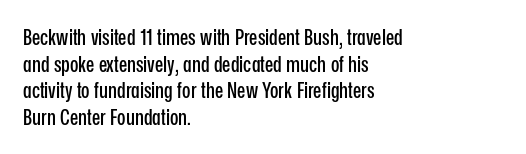
{"italic": "no", "underline": "no", "align": "left", "line_spacing_ratio": 1.21, "letter_spacing": "normal", "letter_spacing_em": 0.0, "glyph_px": 22}
